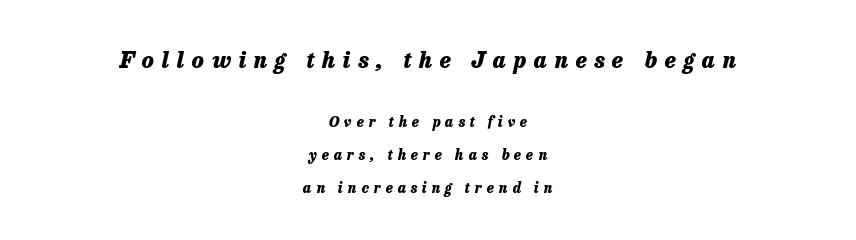
Each new line begins a long way beneath the previous one. Horizontally, the lines are justified to the midpoint only. The face used here has the dense, thick strokes of a bold. These lines have a slow, spaced-out rhythm from letter to letter.
